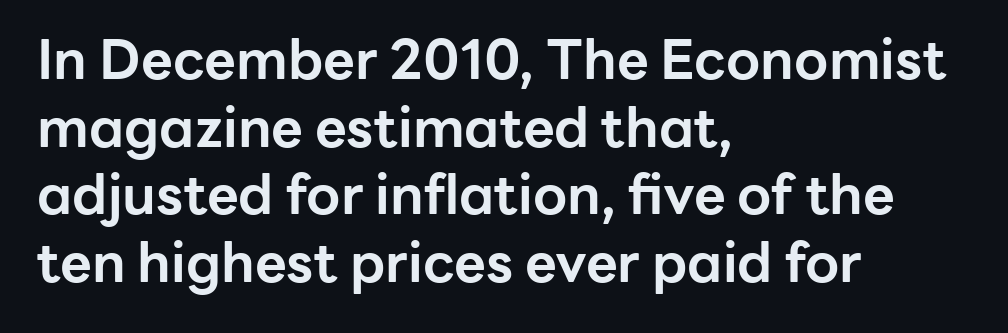
Compared with an ordinary text face, these strokes are far heavier — a full bold. Is this a fixed-width face? No — the glyphs have proportional, varying widths. Each word holds together tightly as a unit, with standard inter-letter gaps. Are there feet on the stems? There aren't — it's a sans. A clean baseline with only descenders dipping below it.
